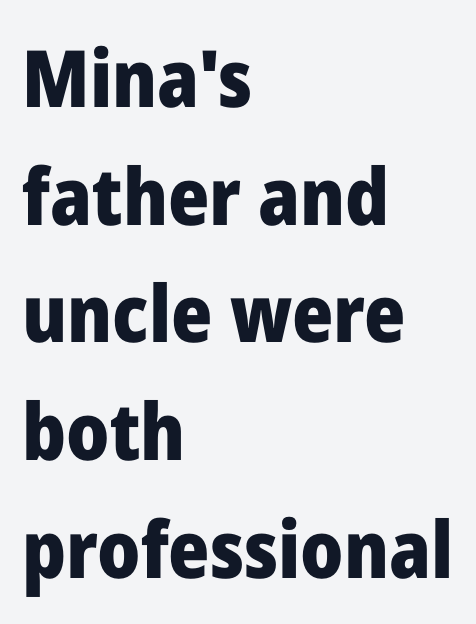
The image shows 79 px heavy sans-serif type, upright; set left-aligned, normal line spacing (1.49x), normal letter spacing, not underlined; low stroke contrast and a medium x-height.
